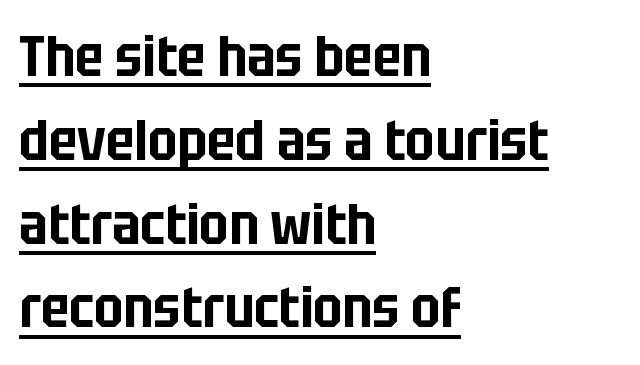
{"serif": "no", "italic": "no", "width": "condensed", "stroke_contrast": "low", "x_height": "large", "monospaced": "no", "underline": "yes", "align": "left", "line_spacing": "normal", "line_spacing_ratio": 1.47, "letter_spacing": "normal", "letter_spacing_em": 0.0, "glyph_px": 57}
